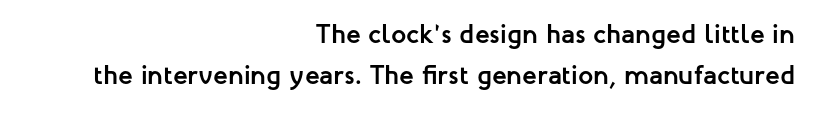
Is the type bold? Yes — the strokes are clearly thick and heavy. The horizontal fit of the characters is conventional and even. Only glyphs here, with clear space below each row. In terms of leading, this rendering sits right in the middle. The rendering anchors every line to the right-hand side.
